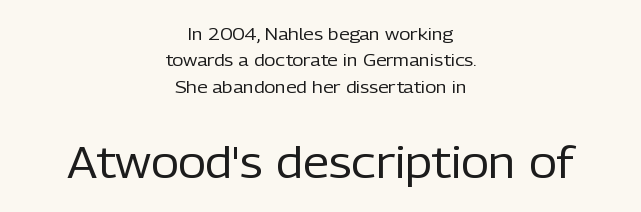
Q: Is the text bold? A: No.
Q: Is the text italic (slanted)? A: No, it is upright.
Q: Is the typeface a serif or a sans-serif typeface? A: Sans-serif.
Q: Is the text underlined? A: No.
Q: How is the paragraph aligned? A: Centered.
Q: Is the spacing between letters normal or unusually wide? A: Normal.
Q: Is the spacing between lines tight, normal or loose? A: Normal.
Q: Which block of text is set in a larger size, the first (top) or the second (bottom)? A: The second (bottom) one.
Q: Width (condensed, normal, or wide)? A: Normal.
Q: Stroke contrast? A: Low.
Q: x-height? A: Medium.
Q: Monospaced? A: No.
